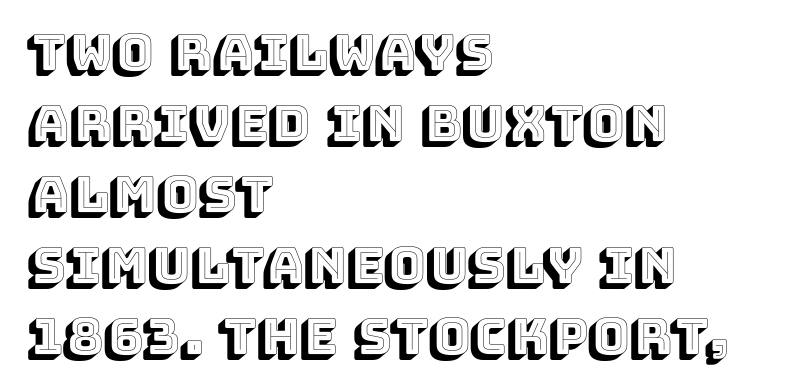
{"italic": "no", "width": "normal", "x_height": "large", "monospaced": "no", "underline": "no", "align": "left", "line_spacing": "normal", "line_spacing_ratio": 1.42, "letter_spacing": "normal", "letter_spacing_em": 0.0, "glyph_px": 50}
